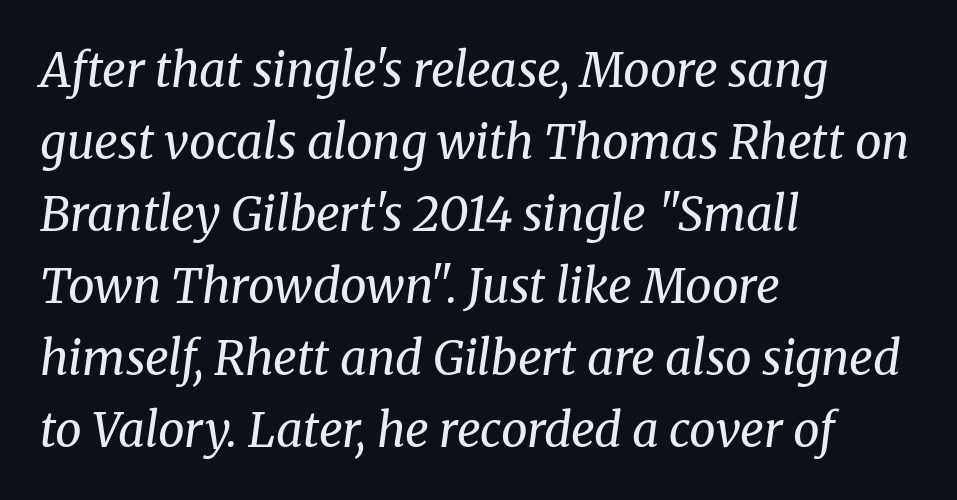
It's the slanting kind of type. A typesetter would call this proportional, since set widths differ per character. Rows of type keep a routine distance in the vertical direction. Summary of weight: not heavy and not bold.
